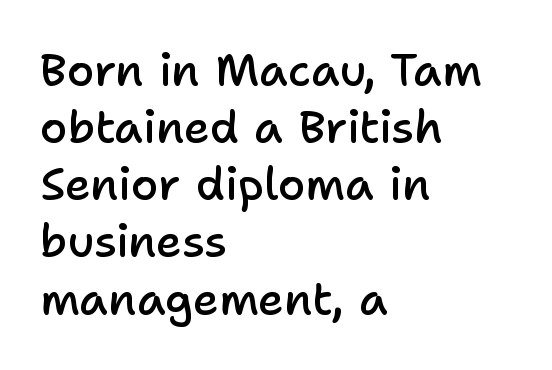
The image shows 45 px semibold sans-serif type, upright; set left-aligned, normal line spacing (1.27x), normal letter spacing, not underlined; low stroke contrast and a medium x-height.
